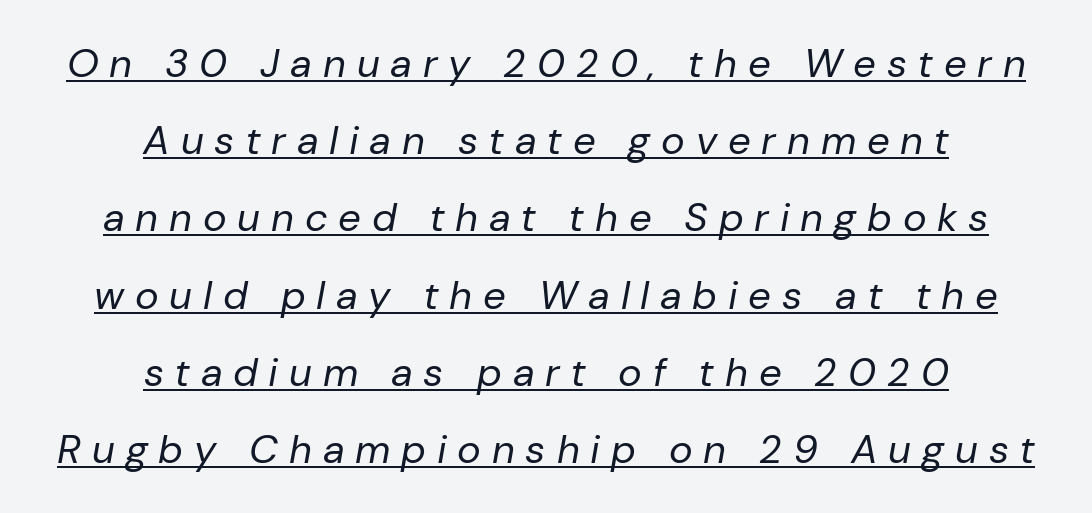
{"italic": "yes", "lean": "right", "slant_degrees": 10, "bold": "no", "weight": "regular", "width": "normal", "stroke_contrast": "low", "x_height": "medium", "monospaced": "no", "underline": "yes", "align": "center", "line_spacing": "loose", "line_spacing_ratio": 1.93, "letter_spacing": "wide", "letter_spacing_em": 0.27, "glyph_px": 40}
